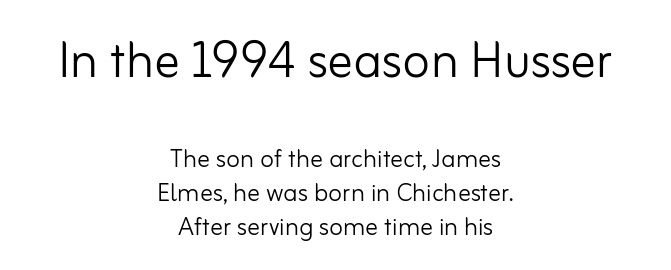
You could call the tracking neutral — neither tight nor loose. Stem width sits at or under what a default text font uses. Nope, not italic — everything's standing straight. Decoration check: the copy has no underline. Nothing sits at the stroke ends, so this counts as sans-serif. Spacing verdict: proportional, widths tailored to each character.
